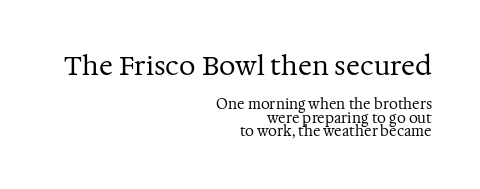
The image shows 26 px text type, upright; set right-aligned, tight line spacing (0.97x), normal letter spacing, not underlined; the first (top) block is 1.86x larger.
